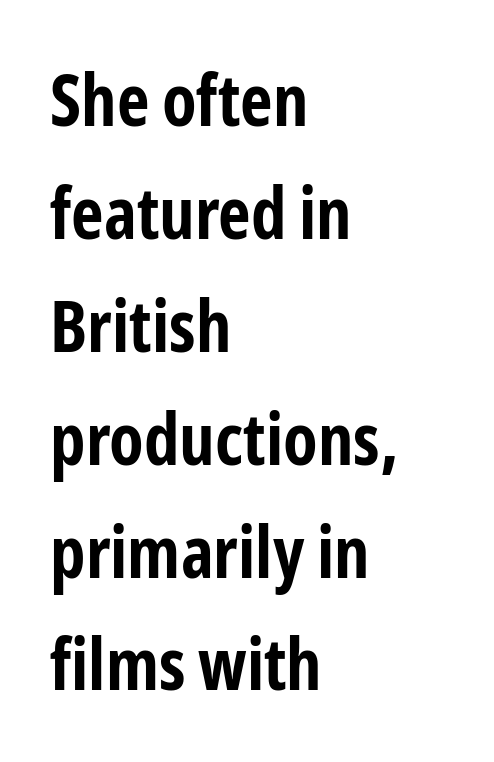
{"serif": "no", "italic": "no", "bold": "yes", "weight": "bold", "width": "condensed", "stroke_contrast": "low", "x_height": "medium", "monospaced": "no", "underline": "no", "align": "left", "line_spacing": "normal", "line_spacing_ratio": 1.59, "letter_spacing": "normal", "letter_spacing_em": 0.0, "glyph_px": 71}
